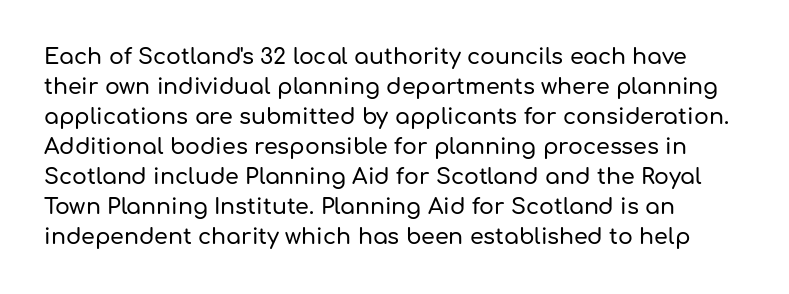
Spacing between characters is what you'd get straight out of the box. Unmarked baselines from the first word to the last. Summary of vertical rhythm: regular, with standard interline spacing. It's the straight-up-and-down kind of type.
